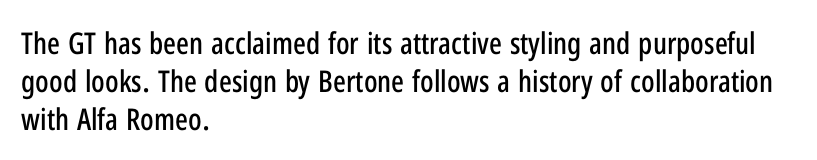
{"serif": "no", "italic": "no", "width": "condensed", "stroke_contrast": "low", "x_height": "medium", "monospaced": "no", "underline": "no", "align": "left", "line_spacing": "normal", "line_spacing_ratio": 1.26, "letter_spacing": "normal", "letter_spacing_em": 0.0, "glyph_px": 30}
